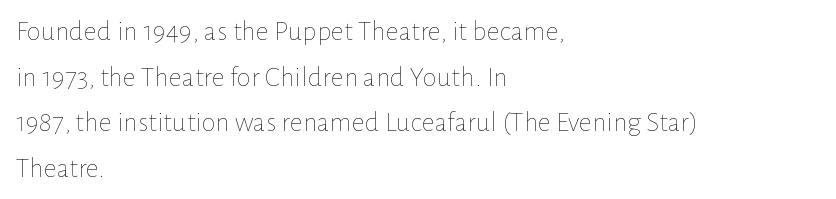
The rendering uses a moderate line-height, typical for paragraphs. Compared with typical body copy, the letter spacing here is the same. The letters stand straight up with perfectly vertical stems. Check the space under the baseline: it is left empty. Ink coverage per letter is moderate at most. The lines are quadded left.
